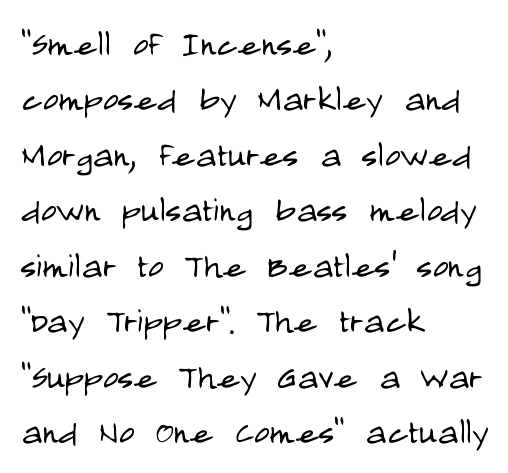
Decoration check: the copy has no underline. Is the type heavy? It reads as light-to-regular instead. Proportional: the letters do not fall into vertical columns. Does the copy run flush right? No — it runs flush left. Normally led — the rows are evenly, conventionally spaced. The type sits square on the baseline with zero lean.
